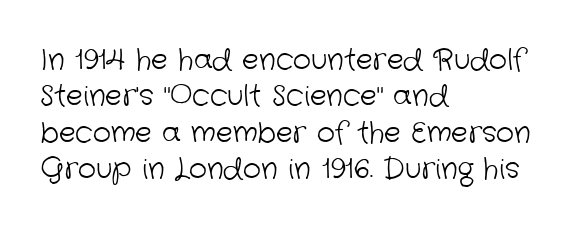
The image shows 28 px light sans-serif type; set left-aligned, normal line spacing (1.3x), normal letter spacing, not underlined; low stroke contrast and a medium x-height.
